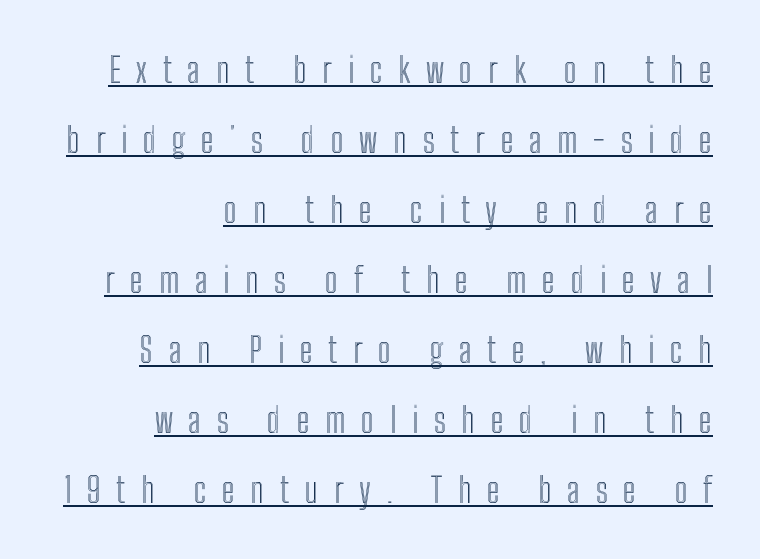
{"italic": "no", "width": "condensed", "x_height": "medium", "monospaced": "no", "underline": "yes", "align": "right", "line_spacing": "loose", "line_spacing_ratio": 2.0, "letter_spacing": "wide", "letter_spacing_em": 0.45, "glyph_px": 35}
